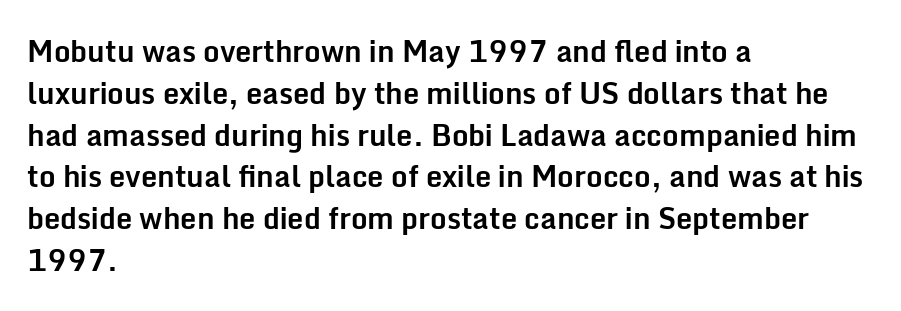
The image shows 29 px bold sans-serif type, upright; set left-aligned, normal line spacing (1.44x), normal letter spacing, not underlined; low stroke contrast and a medium x-height.
